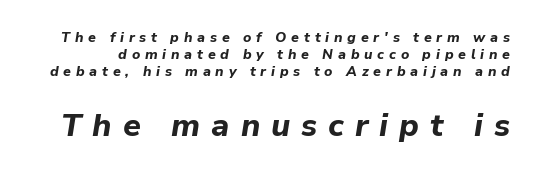
Varying glyph widths throughout — classic text-font behaviour. Of the two passages, the one underneath uses the larger point size. Tracking value appears strongly positive — letters spread wide. Emphasis by weight is at full strength: bold. Just letters on the line, the space beneath them empty.
